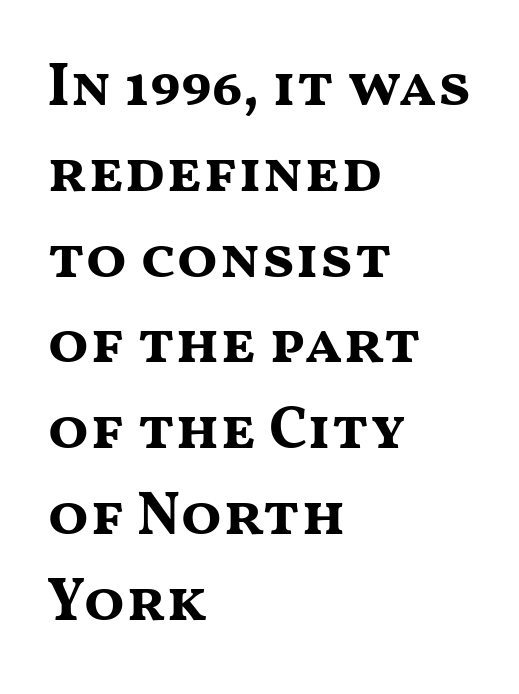
In terms of leading, this rendering sits right in the middle. In terms of letterspacing, this is plain default setting. Spacing verdict: proportional, widths tailored to each character. Notice how the stems are strictly vertical — no italics here. Just letters on the line, the space beneath them empty.
